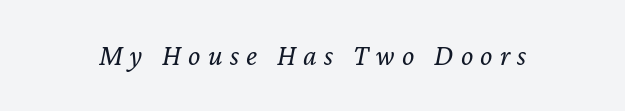
This is not heavy type; no bold has been used. There's an unmistakable incline to the writing here. Spacing between characters has been opened up far beyond the box default. The specimen omits any rule beneath the text block's lines. You could not count columns in this text — the font is proportionally spaced.
